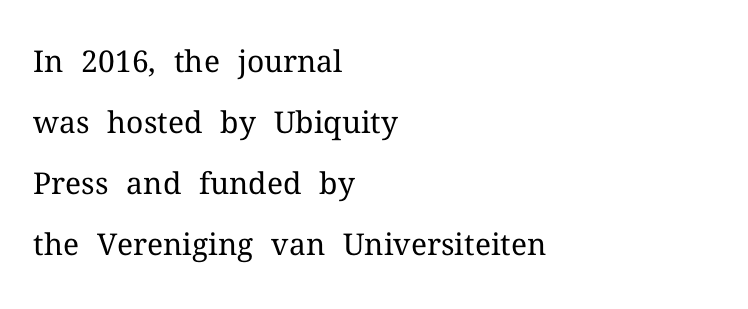
Q: Is the text bold? A: No.
Q: Is the text italic (slanted)? A: No, it is upright.
Q: Is the typeface a serif or a sans-serif typeface? A: Serif.
Q: Is the text underlined? A: No.
Q: How is the paragraph aligned? A: Left-aligned.
Q: Is the spacing between letters normal or unusually wide? A: Normal.
Q: Is the spacing between lines tight, normal or loose? A: Loose.
Q: Width (condensed, normal, or wide)? A: Normal.
Q: Stroke contrast? A: Medium.
Q: x-height? A: Medium.
Q: Monospaced? A: No.
